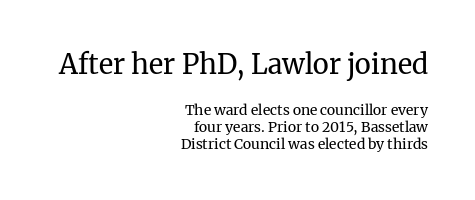
The image shows 27 px text type, upright; set right-aligned, line spacing 1.2x, normal letter spacing, not underlined; the first (top) block is 1.93x larger.
